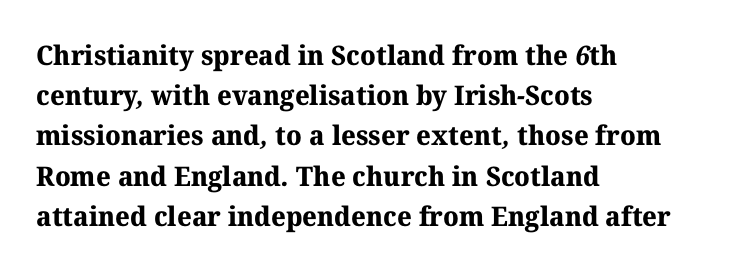
Glyph-to-glyph distance matches everyday printed text. These lines are set flush left with a ragged right edge. Words float on clear page, feet unadorned. Strokes here are thick enough to call this a true bold. The rows are spaced the way most documents space them.
